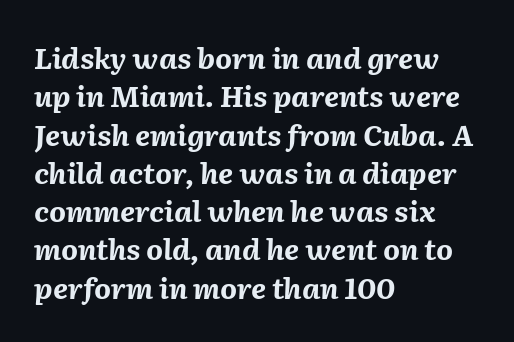
{"italic": "yes", "lean": "right", "slant_degrees": 2, "bold": "yes", "weight": "bold", "width": "normal", "stroke_contrast": "medium", "x_height": "medium", "monospaced": "no", "underline": "no", "align": "left", "line_spacing": "normal", "line_spacing_ratio": 1.32, "letter_spacing": "normal", "letter_spacing_em": 0.0, "glyph_px": 29}
